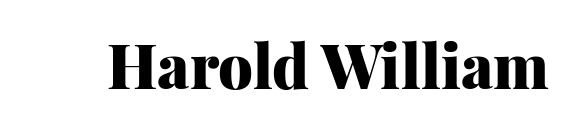
The rendering shows small feet on the letterforms — a serif design. Note the varied advance widths — an 'i' is clearly narrower than an 'm'. Set as a true bold cut, around the 700 mark. Plain, unruled lines of type. There is no visible air inserted between adjacent glyphs.
